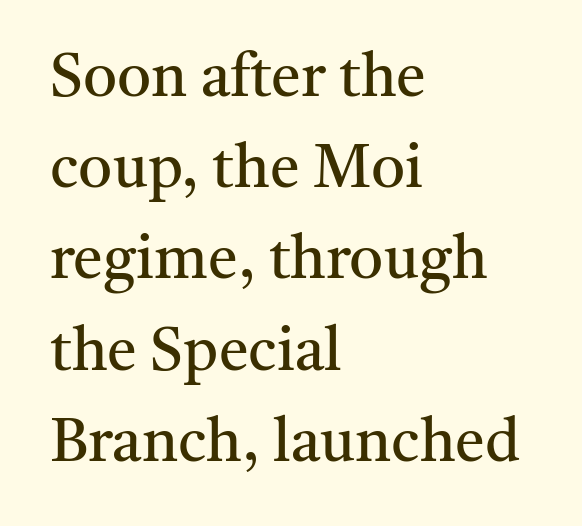
A serif font was chosen for this passage. One glance says typical: line gaps are just what's usual. These lines are rendered in a variable-pitch font. Unlike italic type, these characters show no tilt at all.
